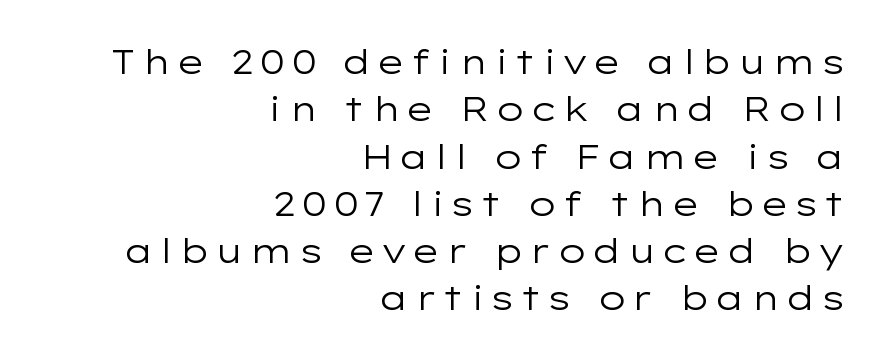
No italicization has been applied; the sample stays upright. Each row of text sits above clean, open space. This sample uses a sans-serif face. Weight class: somewhere from thin through regular.
